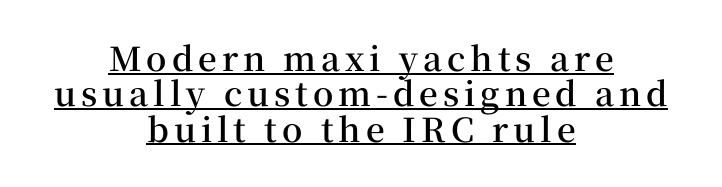
{"serif": "yes", "italic": "no", "bold": "semi", "weight": "semibold", "width": "normal", "stroke_contrast": "medium", "x_height": "medium", "monospaced": "no", "underline": "yes", "align": "center", "line_spacing": "tight", "line_spacing_ratio": 1.07, "glyph_px": 33}
